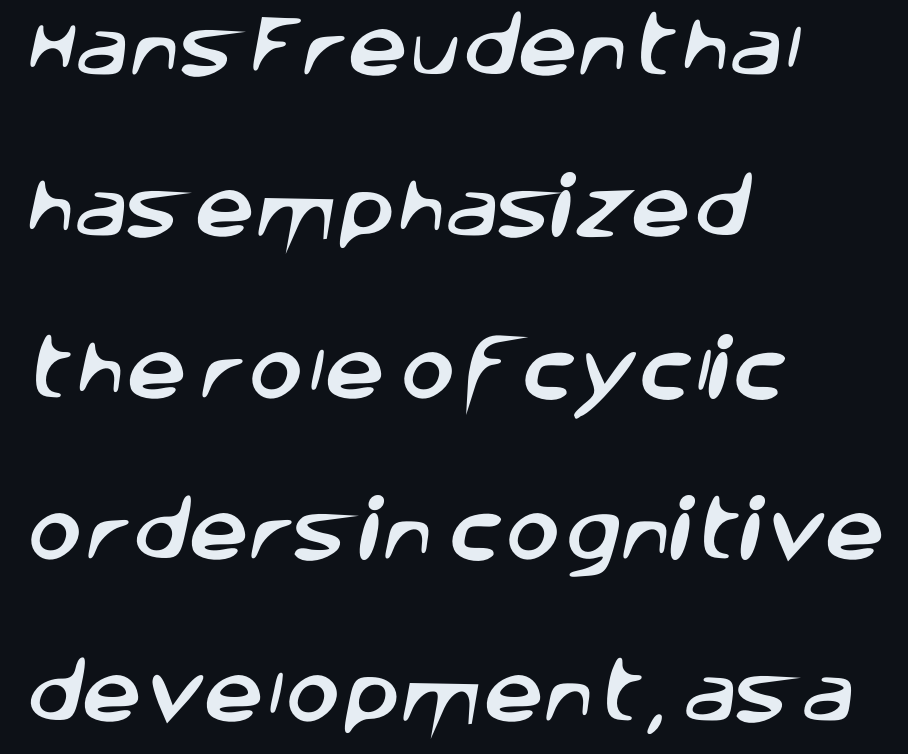
The image shows 67 px sans-serif type; set left-aligned, loose line spacing (2.41x), normal letter spacing, not underlined; low stroke contrast and a large x-height.
